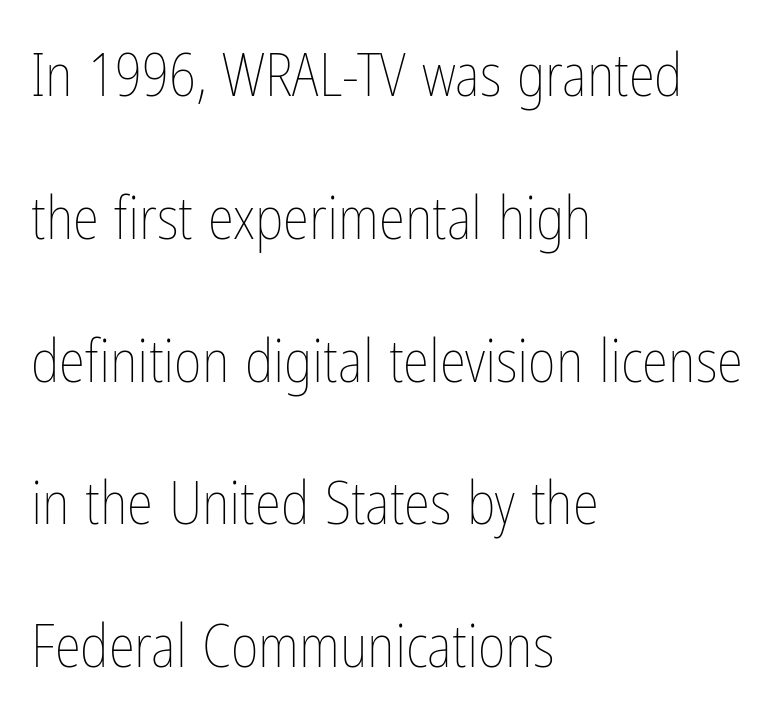
The image shows 60 px thin, condensed type, upright; set left-aligned, loose line spacing (2.38x), normal letter spacing, not underlined; low stroke contrast and a medium x-height.
